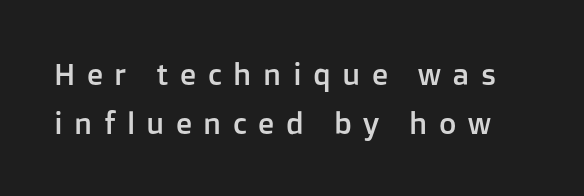
Q: Is the text italic (slanted)? A: No, it is upright.
Q: Is the typeface a serif or a sans-serif typeface? A: Sans-serif.
Q: Is the text underlined? A: No.
Q: Is the spacing between letters normal or unusually wide? A: Unusually wide.
Q: Is the spacing between lines tight, normal or loose? A: Normal.
Q: Width (condensed, normal, or wide)? A: Normal.
Q: Stroke contrast? A: Low.
Q: x-height? A: Medium.
Q: Monospaced? A: No.
